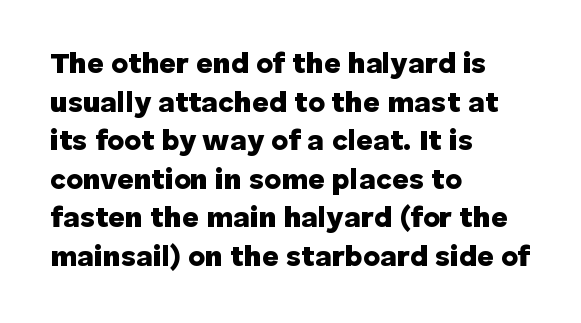
Only glyphs here, with clear space below each row. Between one letter and the next there's only the usual sliver of space. Notice how the stems are strictly vertical — no italics here. Is the block centered? No — it sits flush against the left margin. How heavy is the stroke? Heavy — this is a bold. The line-height multiplier appears to be the usual default.
